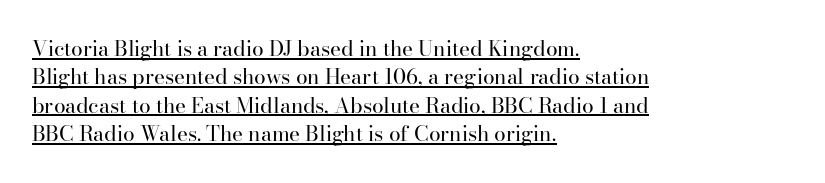
Q: Is the text bold? A: No.
Q: Is the text italic (slanted)? A: No, it is upright.
Q: Is the text underlined? A: Yes.
Q: How is the paragraph aligned? A: Left-aligned.
Q: Is the spacing between letters normal or unusually wide? A: Normal.
Q: Is the spacing between lines tight, normal or loose? A: Normal.
